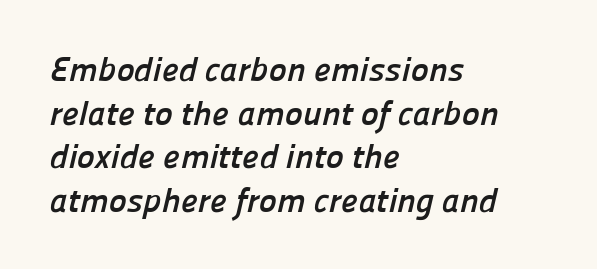
Q: Is the text bold? A: Yes.
Q: Is the typeface a serif or a sans-serif typeface? A: Sans-serif.
Q: Is the text underlined? A: No.
Q: How is the paragraph aligned? A: Left-aligned.
Q: Is the spacing between letters normal or unusually wide? A: Normal.
Q: Is the spacing between lines tight, normal or loose? A: Normal.
Q: Width (condensed, normal, or wide)? A: Normal.
Q: Stroke contrast? A: Low.
Q: x-height? A: Medium.
Q: Monospaced? A: No.
